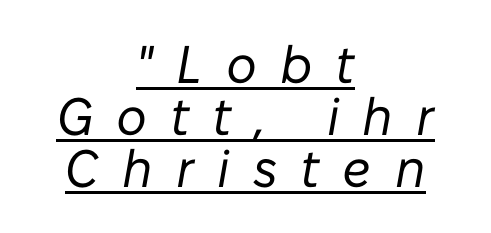
The image shows 53 px regular-weight type, italic (leaning right); set centered, tight line spacing (0.98x), unusually wide letter spacing (+0.44 em), underlined; low stroke contrast and a medium x-height.
